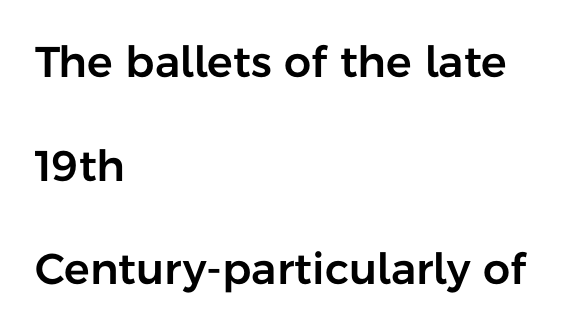
The image shows 43 px sans-serif type, upright; set left-aligned, loose line spacing (2.41x), normal letter spacing, not underlined; low stroke contrast and a medium x-height.
